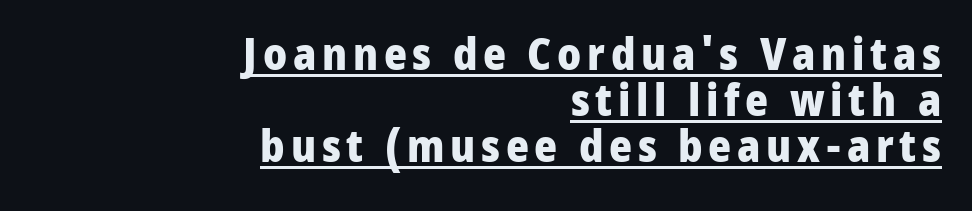
Q: Is the text bold? A: Yes.
Q: Is the text italic (slanted)? A: No, it is upright.
Q: Is the typeface a serif or a sans-serif typeface? A: Sans-serif.
Q: Is the text underlined? A: Yes.
Q: How is the paragraph aligned? A: Right-aligned.
Q: Is the spacing between lines tight, normal or loose? A: Tight.
Q: Width (condensed, normal, or wide)? A: Normal.
Q: Stroke contrast? A: Low.
Q: x-height? A: Medium.
Q: Monospaced? A: No.
